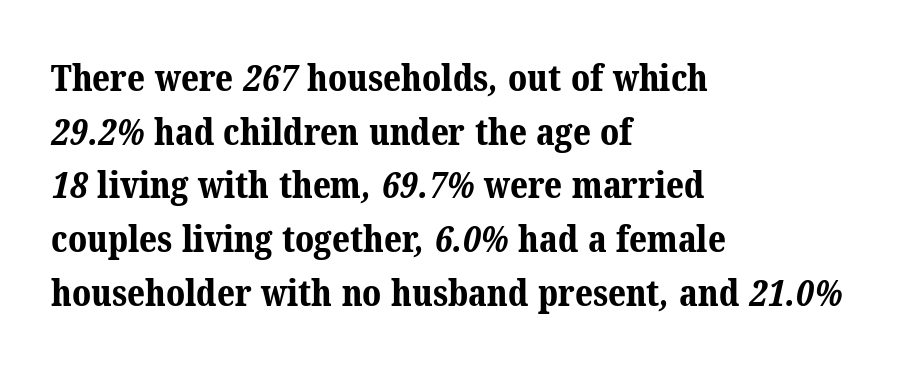
{"serif": "yes", "bold": "yes", "weight": "bold", "width": "normal", "stroke_contrast": "medium", "x_height": "medium", "monospaced": "no", "underline": "no", "align": "left", "line_spacing": "normal", "line_spacing_ratio": 1.45, "letter_spacing": "normal", "letter_spacing_em": 0.0, "glyph_px": 37}
